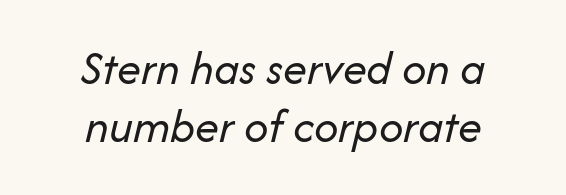
{"italic": "yes", "lean": "right", "slant_degrees": 14, "bold": "no", "weight": "regular", "width": "normal", "stroke_contrast": "low", "x_height": "medium", "monospaced": "no", "underline": "no", "align": "center", "line_spacing_ratio": 1.21, "letter_spacing": "normal", "letter_spacing_em": 0.0, "glyph_px": 48}
